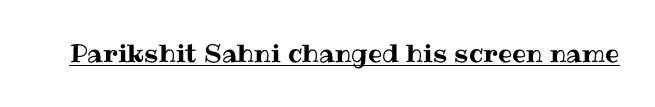
{"italic": "no", "underline": "yes", "letter_spacing": "normal", "letter_spacing_em": 0.0, "glyph_px": 25}
